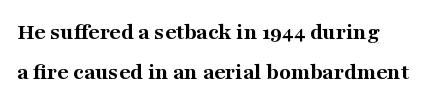
Look at the tracking — it's just the regular setting, nothing added. A clean baseline with only descenders dipping below it. Students, observe: this is what conventionally led text looks like. Vertical strokes here are truly vertical.
